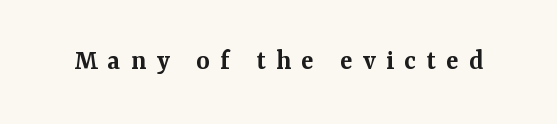
Glance below the letters and you will spot only blank space. A typesetter would call this heavily tracked-out type. Does the weight exceed regular? Yes, but only to semibold. Do the characters align in a grid? No, the font is proportional.
